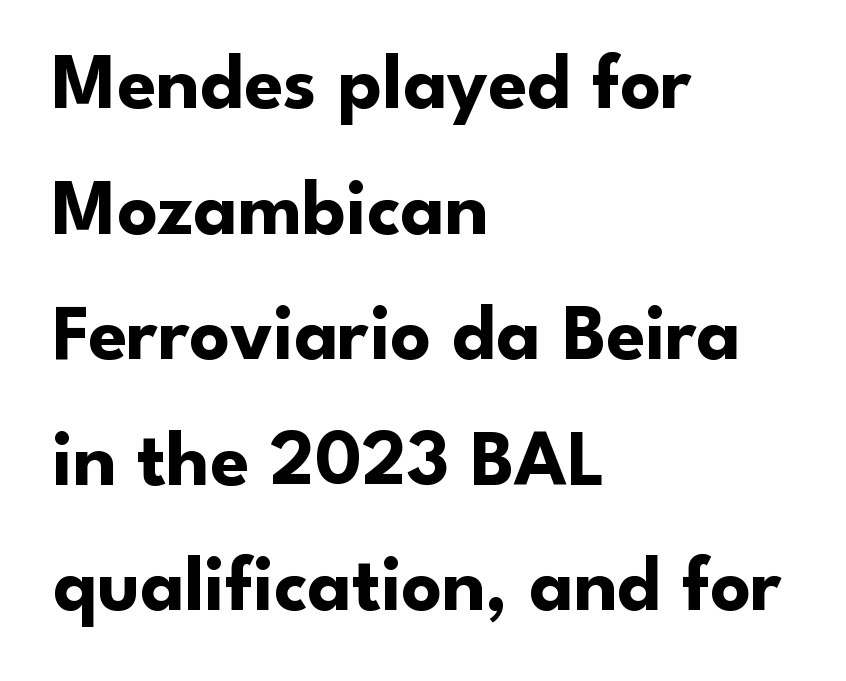
{"serif": "no", "italic": "no", "bold": "yes", "weight": "bold", "width": "normal", "stroke_contrast": "low", "x_height": "small", "monospaced": "no", "underline": "no", "align": "left", "line_spacing": "normal", "line_spacing_ratio": 1.59, "letter_spacing": "normal", "letter_spacing_em": 0.0, "glyph_px": 79}
